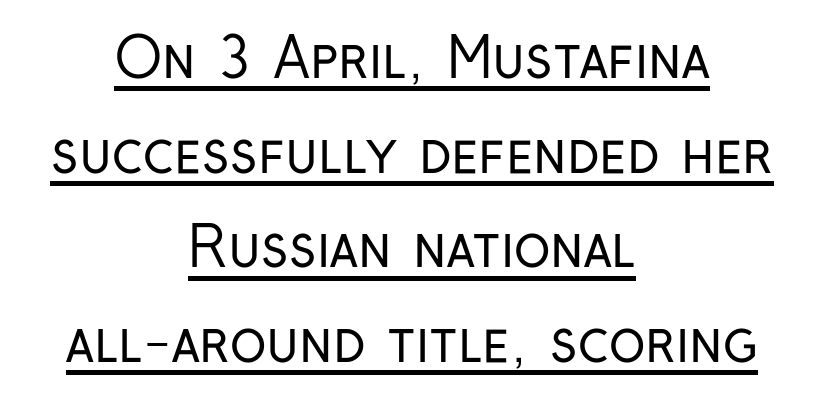
Q: Is the text bold? A: No.
Q: Is the text italic (slanted)? A: No, it is upright.
Q: Is the typeface a serif or a sans-serif typeface? A: Sans-serif.
Q: Is the text underlined? A: Yes.
Q: How is the paragraph aligned? A: Centered.
Q: Is the spacing between letters normal or unusually wide? A: Normal.
Q: Width (condensed, normal, or wide)? A: Condensed.
Q: Stroke contrast? A: Low.
Q: x-height? A: Medium.
Q: Monospaced? A: No.
